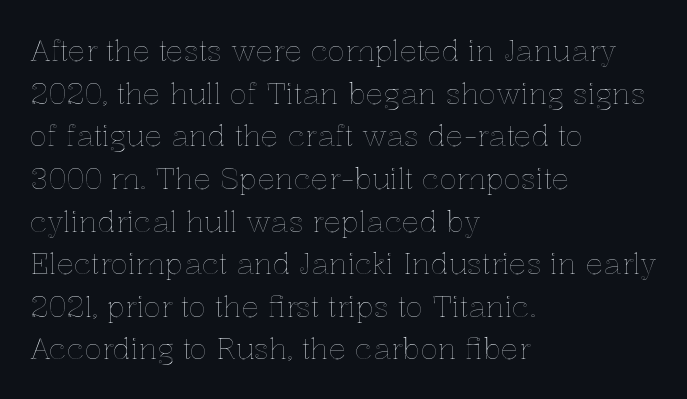
The image shows 29 px text type, upright; set left-aligned, normal line spacing (1.47x), normal letter spacing, not underlined; a medium x-height.
